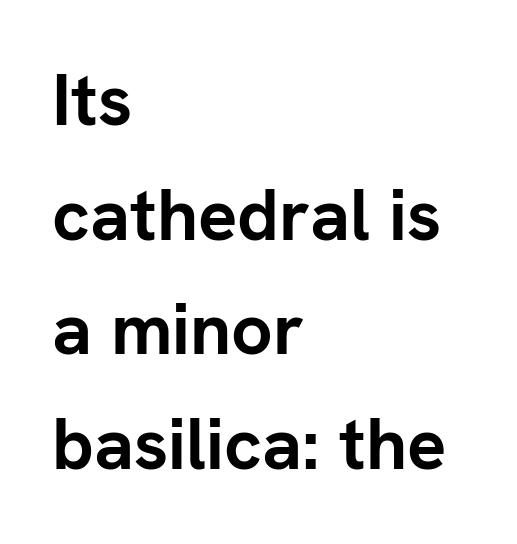
Layout note: lines flush left. A typesetter would call this proportional, since set widths differ per character. This sample uses an upright cut, with every glyph sitting square on the baseline. Check under the words: just untouched page. The rendering uses a bold face; every stroke is thick and dark.
